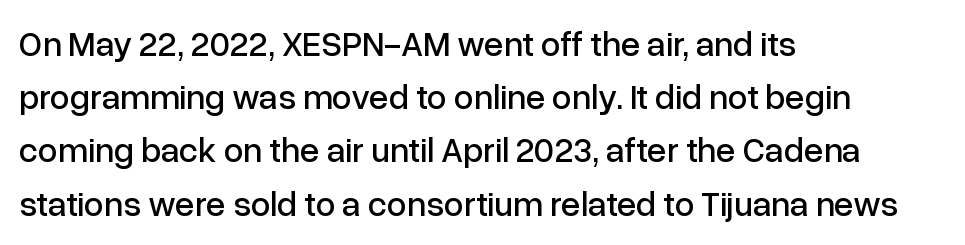
Q: Is the text italic (slanted)? A: No, it is upright.
Q: Is the typeface a serif or a sans-serif typeface? A: Sans-serif.
Q: Is the text underlined? A: No.
Q: How is the paragraph aligned? A: Left-aligned.
Q: Is the spacing between letters normal or unusually wide? A: Normal.
Q: Is the spacing between lines tight, normal or loose? A: Normal.
Q: Width (condensed, normal, or wide)? A: Normal.
Q: Stroke contrast? A: Low.
Q: x-height? A: Medium.
Q: Monospaced? A: No.
